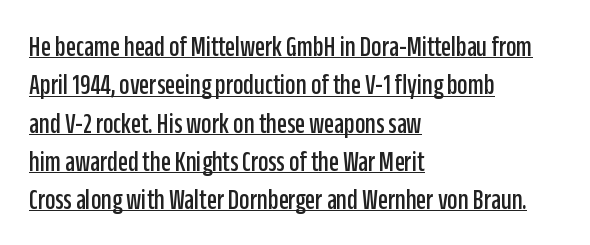
{"serif": "no", "italic": "no", "width": "condensed", "stroke_contrast": "low", "x_height": "large", "monospaced": "no", "underline": "yes", "align": "left", "line_spacing": "normal", "line_spacing_ratio": 1.32, "letter_spacing": "normal", "letter_spacing_em": 0.0, "glyph_px": 29}
